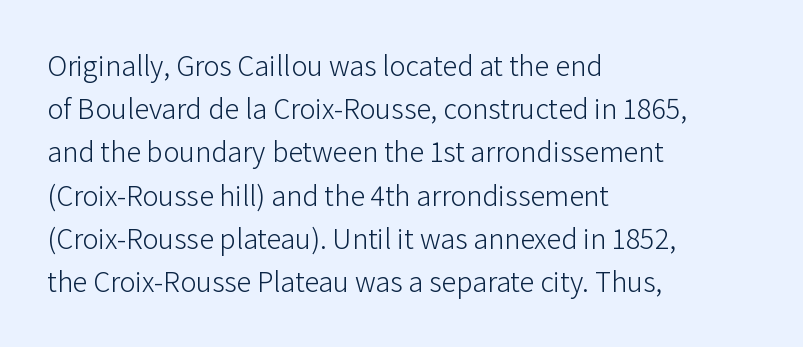
{"serif": "no", "italic": "no", "bold": "no", "weight": "light", "width": "normal", "stroke_contrast": "low", "x_height": "medium", "monospaced": "no", "underline": "no", "align": "left", "line_spacing": "normal", "line_spacing_ratio": 1.44, "letter_spacing": "normal", "letter_spacing_em": 0.0, "glyph_px": 30}
